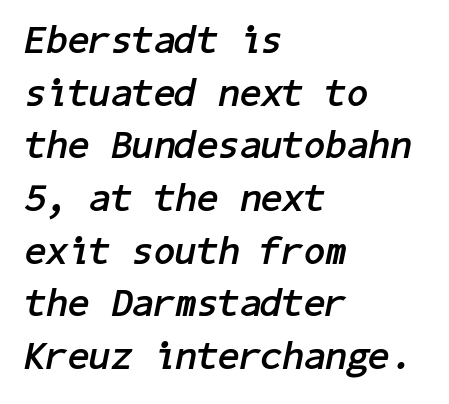
Normally led — the rows are evenly, conventionally spaced. Is the type slanted? Yes — the strokes lean at a clear angle. A student would call this left alignment; a typographer would say flush left, rag right. Caption: standard tracking, unaltered. The area under the type is left untouched. Chunky letters — that's bold for sure.
